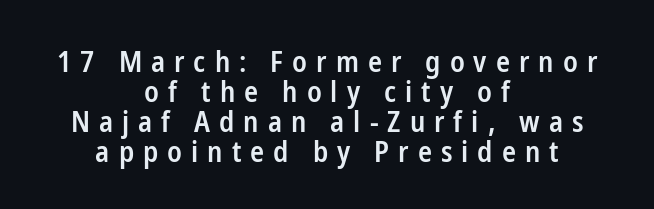
Short note: letters widely spaced. The strip under each line holds only bare page. Horizontal alignment here is central, giving a formal, balanced look. Unlike italic type, these characters show no tilt at all. The face used here is a sans, in the tradition of grotesques and geometrics.
